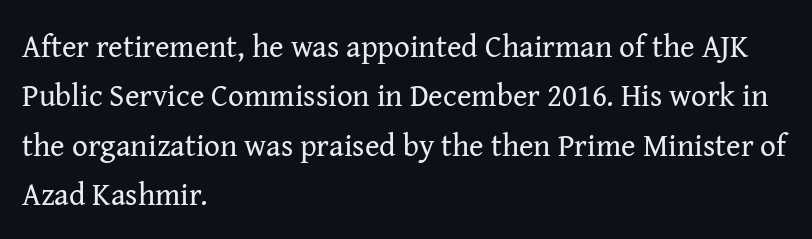
Q: Is the text bold? A: No.
Q: Is the text italic (slanted)? A: No, it is upright.
Q: Is the typeface a serif or a sans-serif typeface? A: Serif.
Q: Is the text underlined? A: No.
Q: How is the paragraph aligned? A: Left-aligned.
Q: Is the spacing between letters normal or unusually wide? A: Normal.
Q: Is the spacing between lines tight, normal or loose? A: Normal.
Q: Width (condensed, normal, or wide)? A: Normal.
Q: Stroke contrast? A: Medium.
Q: x-height? A: Medium.
Q: Monospaced? A: No.
